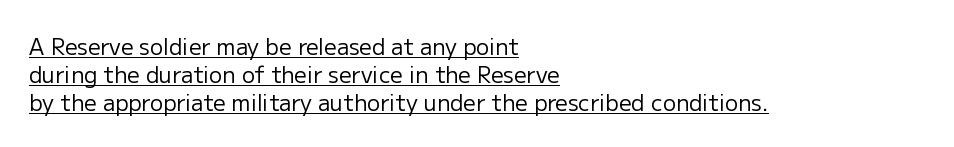
{"italic": "no", "bold": "no", "underline": "yes", "align": "left", "line_spacing": "normal", "line_spacing_ratio": 1.27, "letter_spacing": "normal", "letter_spacing_em": 0.0, "glyph_px": 22}
